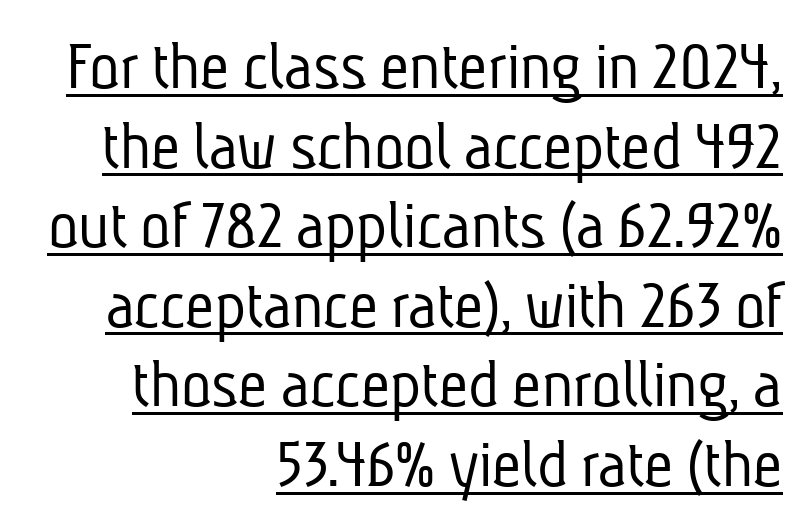
{"serif": "no", "bold": "no", "weight": "light", "width": "condensed", "stroke_contrast": "low", "x_height": "medium", "monospaced": "no", "underline": "yes", "align": "right", "line_spacing": "tight", "line_spacing_ratio": 1.12, "letter_spacing": "normal", "letter_spacing_em": 0.0, "glyph_px": 71}
